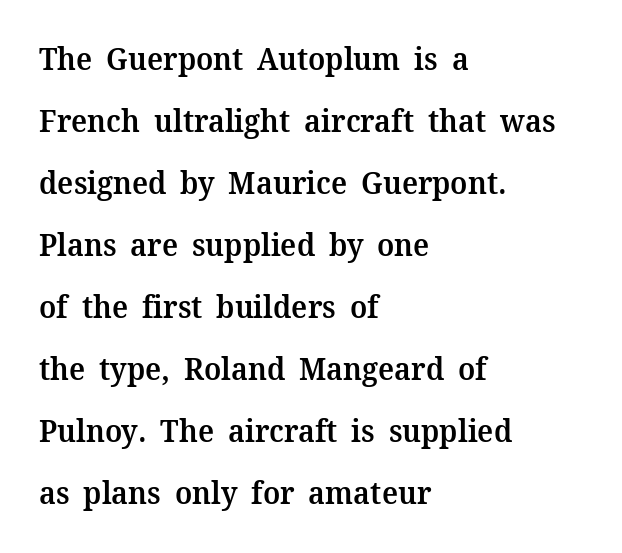
The image shows 31 px semibold serif type, upright; set left-aligned, loose line spacing (2.0x), normal letter spacing, not underlined; medium stroke contrast and a medium x-height.
